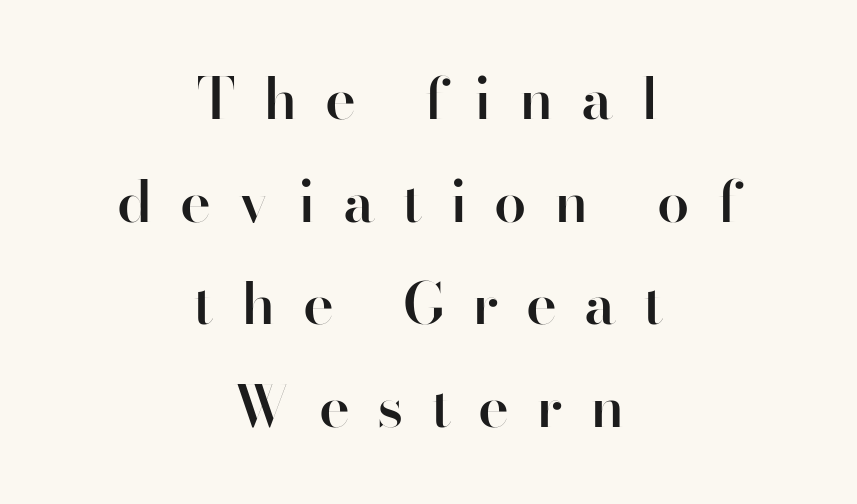
The image shows 58 px semibold sans-serif type, upright; set centered, line spacing 1.77x, unusually wide letter spacing (+0.47 em), not underlined; high stroke contrast and a small x-height.
